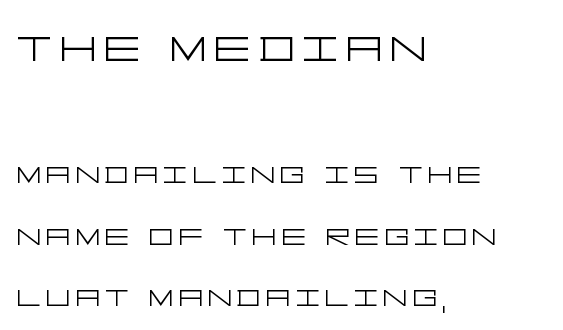
Students, observe: this is what conventionally led text looks like. The designer went with a sans here, leaving each stem footless. Characters remain perfectly vertical along every line. Just letters on the line, the space beneath them empty. Caption: upper text group enlarged, lower text group reduced.
